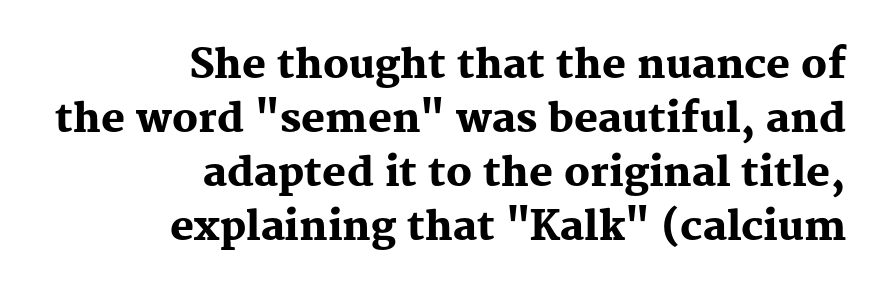
The lines in this sample share a right terminus and differ only in where they begin. The letters sit at their default tracking, neither squeezed nor spread. Caption: bold face, heavy strokes. Check under the words: just untouched page.
